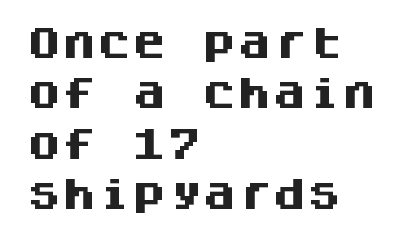
This is sans-serif lettering, the kind often seen on screens and signage. A typesetter would call this monospace, since all characters share one set width. Tracking value appears to be zero — textbook default spacing. Letters rest on an invisible, unmarked baseline.
